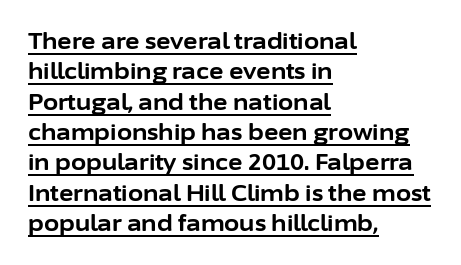
{"italic": "no", "bold": "yes", "underline": "yes", "align": "left", "line_spacing": "normal", "line_spacing_ratio": 1.38, "letter_spacing": "normal", "letter_spacing_em": 0.0, "glyph_px": 22}
